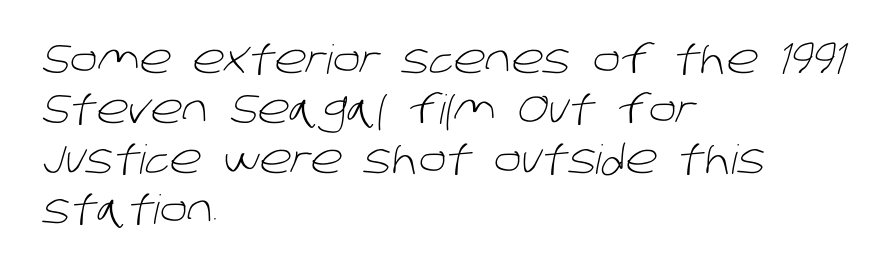
The image shows 40 px light sans-serif type; set left-aligned, normal line spacing (1.25x), normal letter spacing, not underlined; low stroke contrast and a large x-height.
